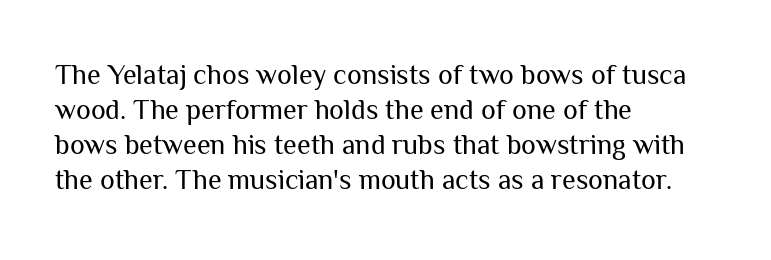
{"serif": "no", "italic": "no", "bold": "no", "weight": "regular", "width": "normal", "stroke_contrast": "medium", "x_height": "medium", "monospaced": "no", "underline": "no", "align": "left", "line_spacing": "normal", "line_spacing_ratio": 1.25, "letter_spacing": "normal", "letter_spacing_em": 0.0, "glyph_px": 28}
